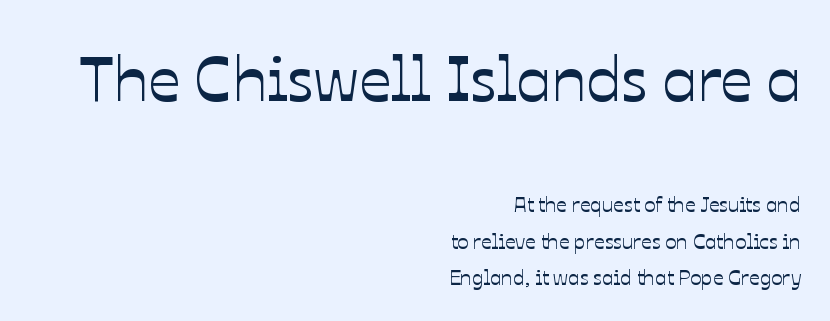
Looks like regular typesetting: each glyph gets only the width it needs. Short note: letters normally spaced. The baseline area is clear. Top chunk: large. Bottom chunk: small.
